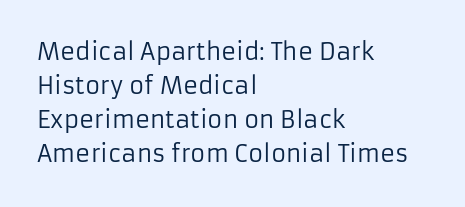
Q: Is the text bold? A: No.
Q: Is the text italic (slanted)? A: No, it is upright.
Q: Is the text underlined? A: No.
Q: How is the paragraph aligned? A: Left-aligned.
Q: Is the spacing between letters normal or unusually wide? A: Normal.
Q: Is the spacing between lines tight, normal or loose? A: Normal.
